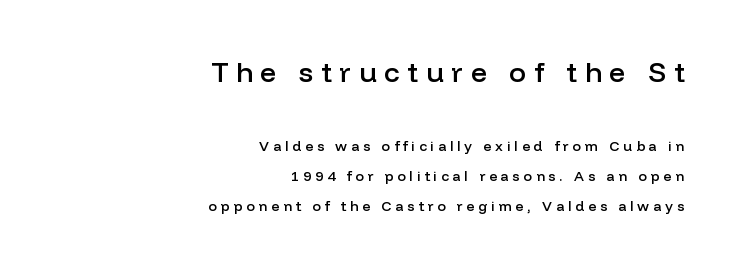
The image shows 28 px semibold sans-serif type, upright; set right-aligned, loose line spacing (2.15x), unusually wide letter spacing (+0.28 em), not underlined; the first (top) block is 2.0x larger; low stroke contrast and a medium x-height.
